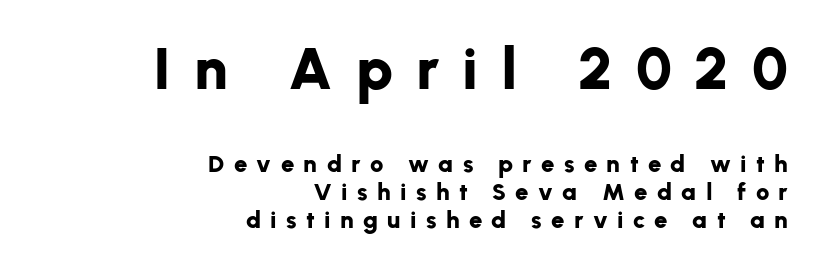
Q: Is the text bold? A: Yes.
Q: Is the text italic (slanted)? A: No, it is upright.
Q: Is the typeface a serif or a sans-serif typeface? A: Sans-serif.
Q: Is the text underlined? A: No.
Q: How is the paragraph aligned? A: Right-aligned.
Q: Is the spacing between letters normal or unusually wide? A: Unusually wide.
Q: Which block of text is set in a larger size, the first (top) or the second (bottom)? A: The first (top) one.
Q: Width (condensed, normal, or wide)? A: Normal.
Q: Stroke contrast? A: Low.
Q: x-height? A: Medium.
Q: Monospaced? A: No.
